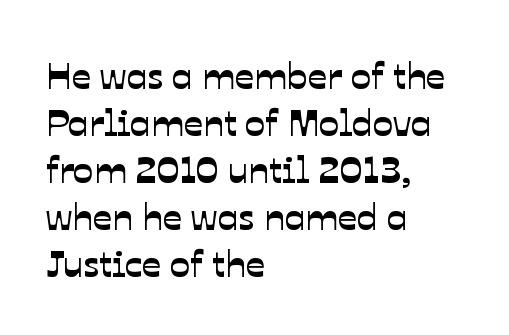
The glyphs in this specimen are sans serif. There is no visible air inserted between adjacent glyphs. A bare baseline throughout the passage. Line beginnings align vertically; line endings do not.
